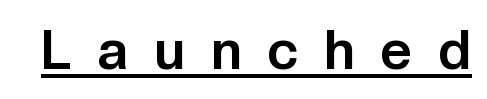
Observe the wide spacing: letters keep a clear distance from each other. The typesetting leans heavy: a genuine bold. A continuous stroke trails under the words, as in a hyperlink. You could not count columns in this text — the font is proportionally spaced. A typesetter would label this face a sans.
